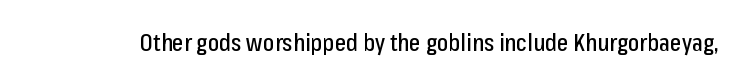
Observe the ordinary spacing: letters are neighbours, not strangers. Underline: absent. Rendered with straight, roman letterforms.
